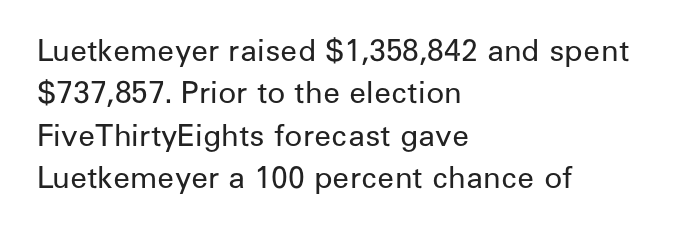
This rendering features lettering with no underline. Each letter keeps its own natural width here, so spacing adapts to shape. This block has exactly the height ordinary leading produces. Unlike a traditional serif, this face leaves its strokes unadorned.
